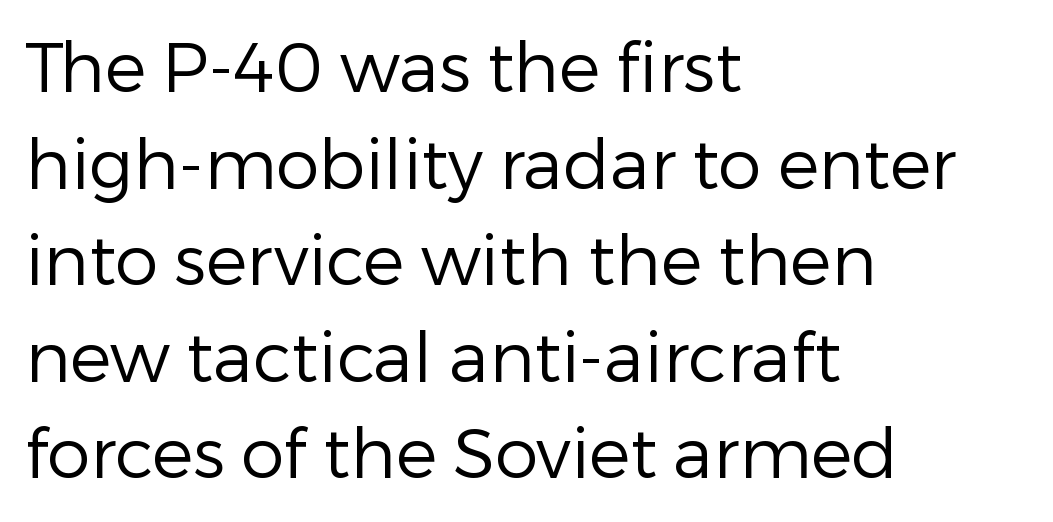
{"serif": "no", "italic": "no", "bold": "no", "weight": "regular", "width": "normal", "stroke_contrast": "low", "x_height": "medium", "monospaced": "no", "underline": "no", "align": "left", "line_spacing": "normal", "line_spacing_ratio": 1.4, "letter_spacing": "normal", "letter_spacing_em": 0.0, "glyph_px": 69}
